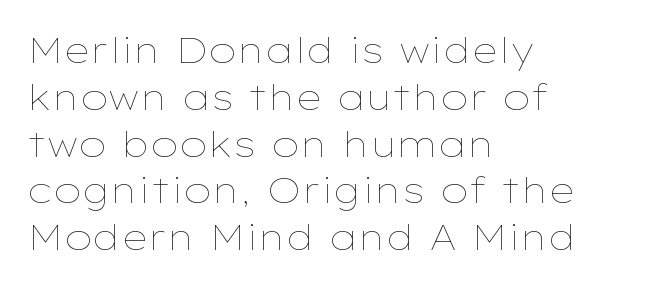
Bare-footed words on every line. Characters remain perfectly vertical along every line. The block of text has a typical density, with ordinary space between rows. No chunkiness to these letters — they're not bold.
